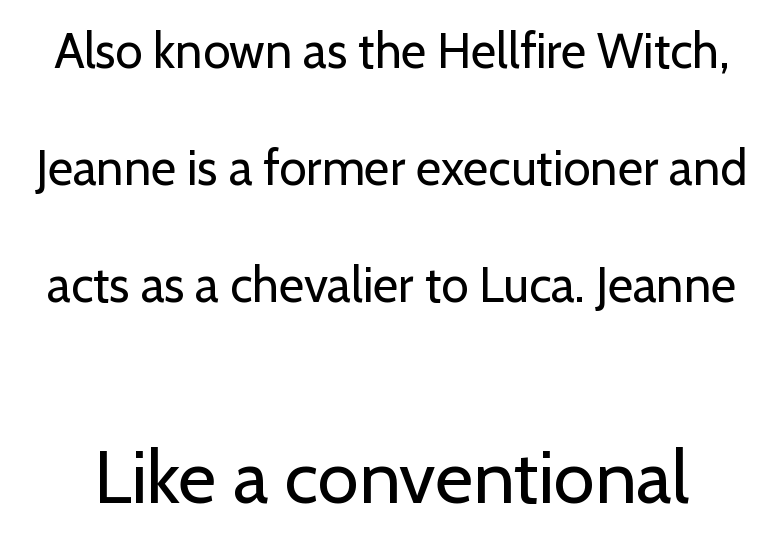
The image shows 74 px regular-weight sans-serif type, upright; set loose line spacing (2.39x), normal letter spacing, not underlined; the second (bottom) block is 1.51x larger; low stroke contrast and a medium x-height.
